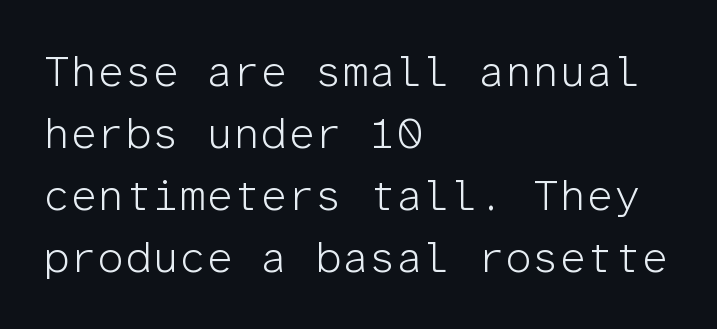
Q: Is the text bold? A: No.
Q: Is the text italic (slanted)? A: No, it is upright.
Q: Is the typeface a serif or a sans-serif typeface? A: Sans-serif.
Q: Is the text underlined? A: No.
Q: How is the paragraph aligned? A: Left-aligned.
Q: Is the spacing between letters normal or unusually wide? A: Normal.
Q: Is the spacing between lines tight, normal or loose? A: Normal.
Q: Width (condensed, normal, or wide)? A: Normal.
Q: Stroke contrast? A: Low.
Q: x-height? A: Medium.
Q: Monospaced? A: Yes.
